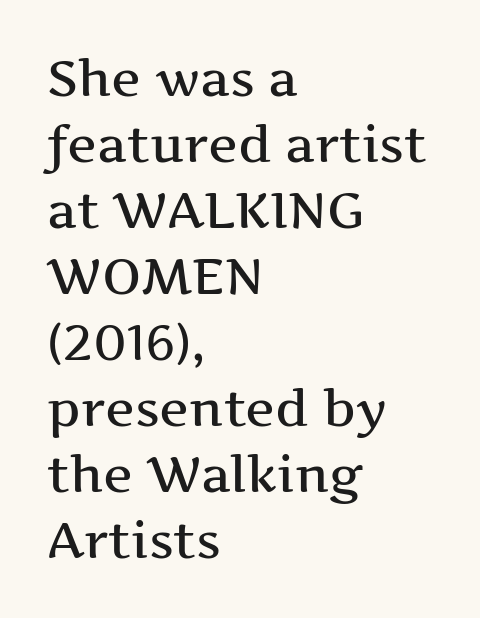
The image shows 50 px wide serif type, upright; set left-aligned, normal line spacing (1.32x), normal letter spacing, not underlined; medium stroke contrast and a medium x-height.
